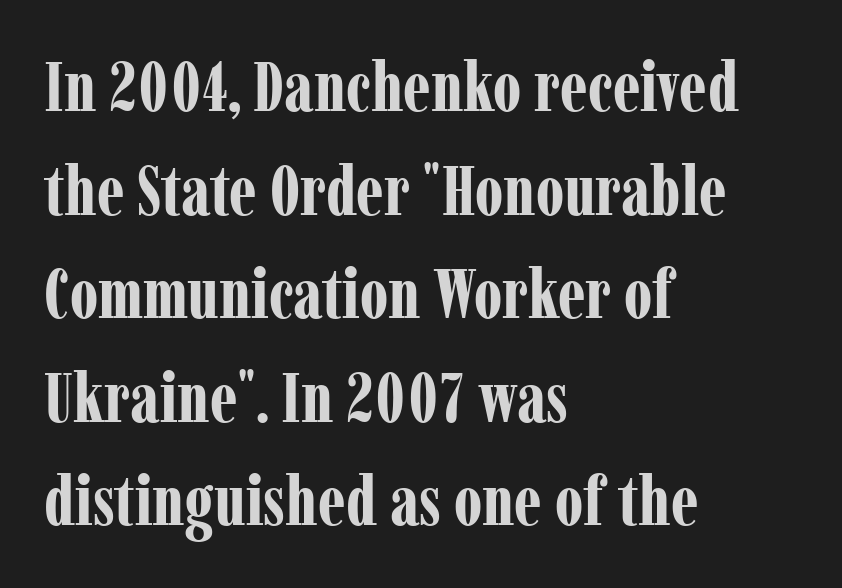
The image shows 70 px bold, condensed serif type, upright; set left-aligned, normal line spacing (1.48x), normal letter spacing, not underlined; low stroke contrast and a medium x-height.
